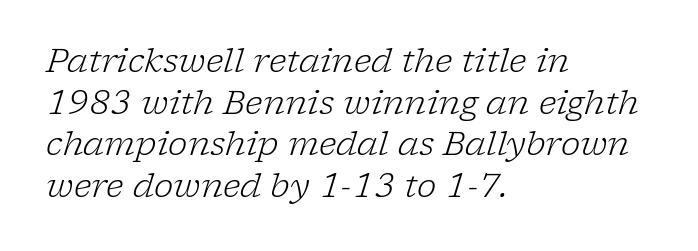
Q: Is the text bold? A: No.
Q: Is the text italic (slanted)? A: Yes, it leans right by about 17 degrees.
Q: Is the typeface a serif or a sans-serif typeface? A: Serif.
Q: Is the text underlined? A: No.
Q: How is the paragraph aligned? A: Left-aligned.
Q: Is the spacing between letters normal or unusually wide? A: Normal.
Q: Is the spacing between lines tight, normal or loose? A: Normal.
Q: Width (condensed, normal, or wide)? A: Normal.
Q: Stroke contrast? A: Low.
Q: x-height? A: Medium.
Q: Monospaced? A: No.
